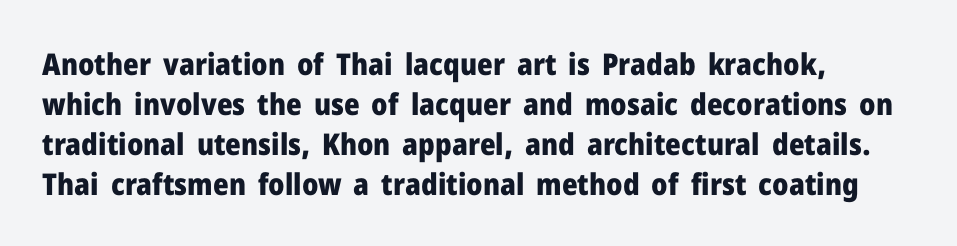
The image shows 30 px heavy sans-serif type, upright; set left-aligned, normal line spacing (1.33x), normal letter spacing, not underlined; low stroke contrast and a medium x-height.
